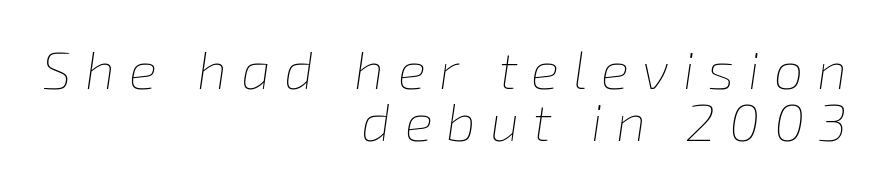
Stroke mass is kept to a normal reading level or below. The designer dialed line spacing down below the default. Every row of glyphs terminates at an identical x-position on the right. Honestly, the letter spacing is so wide it's the main thing you notice.
